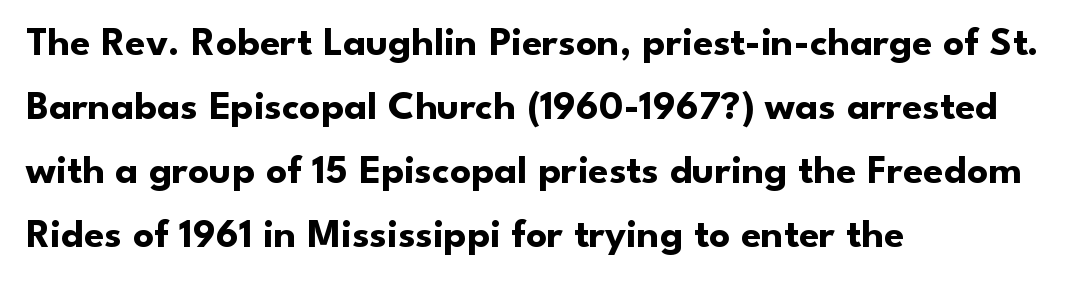
{"serif": "no", "italic": "no", "bold": "yes", "weight": "bold", "width": "normal", "stroke_contrast": "low", "x_height": "small", "monospaced": "no", "underline": "no", "align": "left", "line_spacing": "normal", "line_spacing_ratio": 1.56, "letter_spacing": "normal", "letter_spacing_em": 0.0, "glyph_px": 41}
